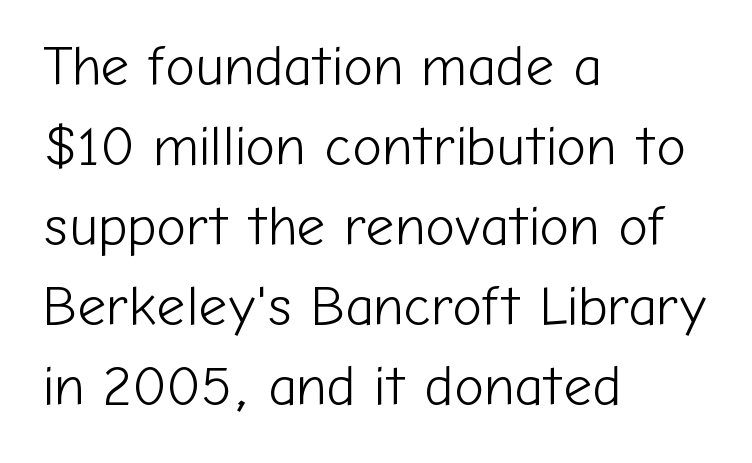
Q: Is the text bold? A: No.
Q: Is the text italic (slanted)? A: No, it is upright.
Q: Is the typeface a serif or a sans-serif typeface? A: Sans-serif.
Q: Is the text underlined? A: No.
Q: How is the paragraph aligned? A: Left-aligned.
Q: Is the spacing between letters normal or unusually wide? A: Normal.
Q: Is the spacing between lines tight, normal or loose? A: Normal.
Q: Width (condensed, normal, or wide)? A: Normal.
Q: Stroke contrast? A: Low.
Q: x-height? A: Medium.
Q: Monospaced? A: No.
